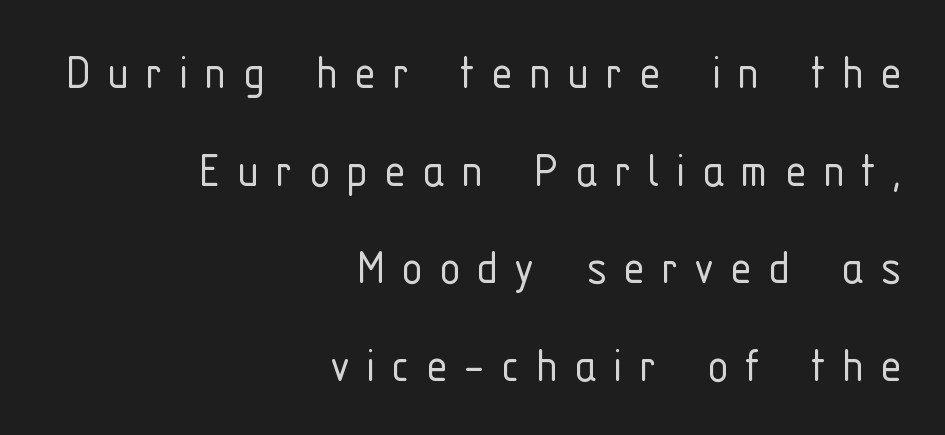
{"serif": "no", "italic": "no", "bold": "no", "weight": "light", "width": "condensed", "stroke_contrast": "low", "x_height": "medium", "monospaced": "no", "underline": "no", "align": "right", "line_spacing_ratio": 1.84, "letter_spacing": "wide", "letter_spacing_em": 0.31, "glyph_px": 53}
